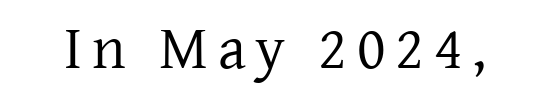
Q: Is the text bold? A: No.
Q: Is the text italic (slanted)? A: No, it is upright.
Q: Is the typeface a serif or a sans-serif typeface? A: Serif.
Q: Is the text underlined? A: No.
Q: Width (condensed, normal, or wide)? A: Normal.
Q: Stroke contrast? A: Low.
Q: x-height? A: Medium.
Q: Monospaced? A: No.
